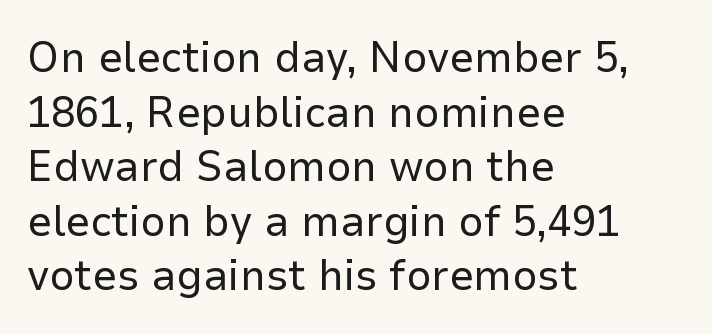
The image shows 44 px regular-weight sans-serif type, upright; set left-aligned, line spacing 1.24x, normal letter spacing, not underlined; low stroke contrast and a medium x-height.
